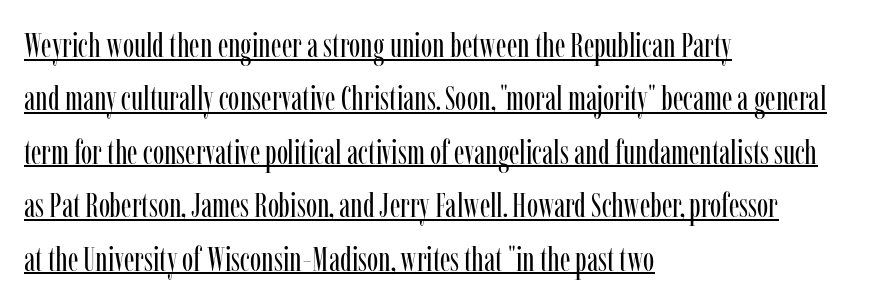
A normal amount of white space separates one row of letters from the next. Compared with a typical body face, this is equally light or lighter still. Underlining? Definitely there. Font category for this specimen: serif. Caption: multi-line text, flush left, ragged right. Posture: straight, roman, zero tilt.
